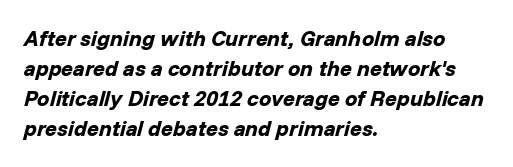
{"italic": "yes", "lean": "right", "slant_degrees": 14, "bold": "yes", "underline": "no", "align": "left", "line_spacing": "normal", "line_spacing_ratio": 1.37, "letter_spacing": "normal", "letter_spacing_em": 0.0, "glyph_px": 22}
